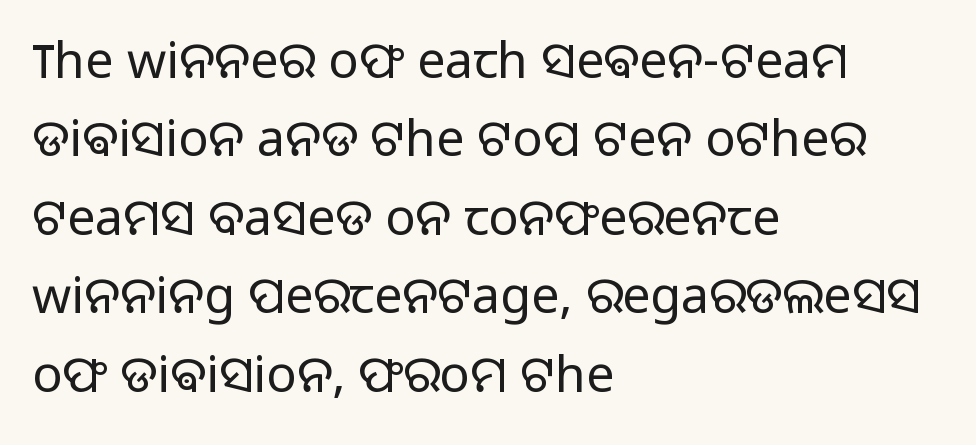
{"serif": "no", "italic": "no", "bold": "no", "weight": "light", "width": "normal", "stroke_contrast": "low", "x_height": "medium", "monospaced": "no", "underline": "no", "align": "left", "line_spacing": "normal", "line_spacing_ratio": 1.57, "letter_spacing": "normal", "letter_spacing_em": 0.0, "glyph_px": 50}
